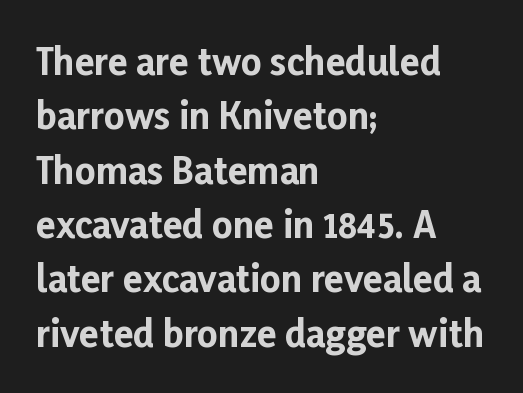
The image shows 36 px bold sans-serif type, upright; set left-aligned, normal line spacing (1.51x), normal letter spacing, not underlined; low stroke contrast and a medium x-height.
